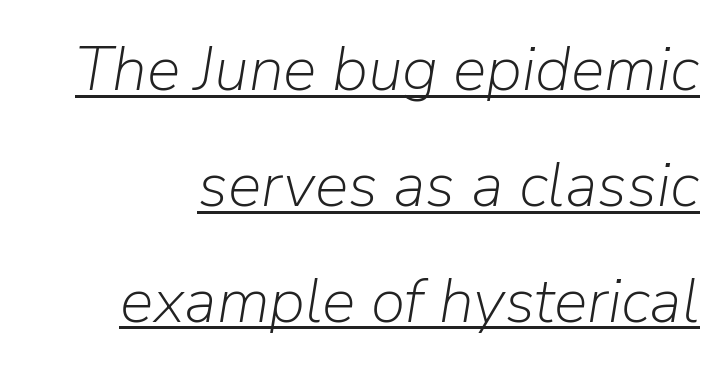
Q: Is the text bold? A: No.
Q: Is the text italic (slanted)? A: Yes, it leans right by about 9 degrees.
Q: Is the text underlined? A: Yes.
Q: Is the spacing between letters normal or unusually wide? A: Normal.
Q: Width (condensed, normal, or wide)? A: Normal.
Q: Stroke contrast? A: Low.
Q: x-height? A: Medium.
Q: Monospaced? A: No.
